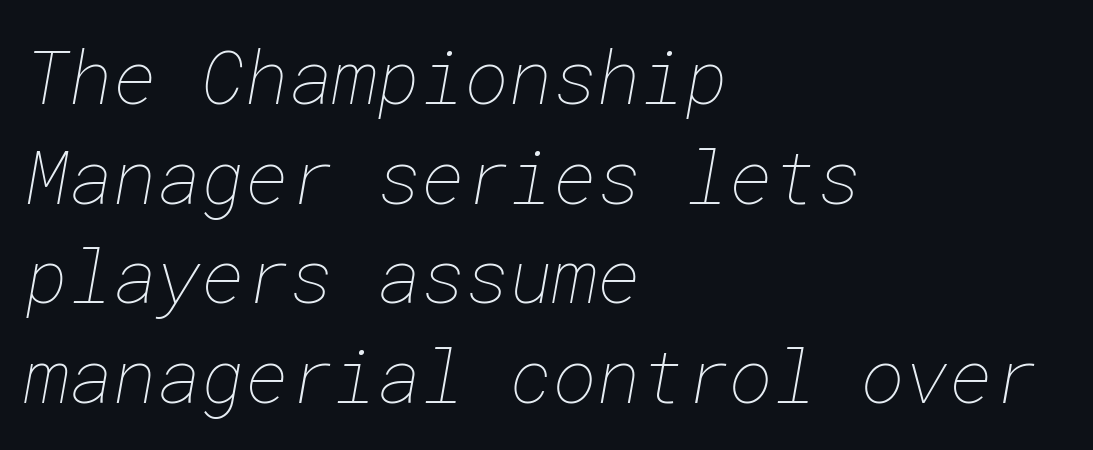
{"bold": "no", "weight": "thin", "width": "normal", "stroke_contrast": "low", "x_height": "medium", "underline": "no", "align": "left", "line_spacing": "normal", "line_spacing_ratio": 1.33, "letter_spacing": "normal", "letter_spacing_em": 0.0, "glyph_px": 75}
